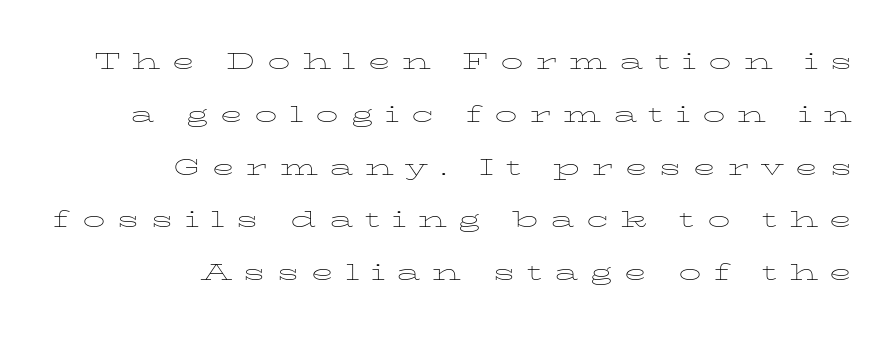
Designer's note — italics off, roman on. Compared with a flush-left layout, this one pins lines to the opposite, right side. The letters advance in unequal steps, a hallmark of proportional type. Glyph-to-glyph distance is far greater than everyday printed text.
